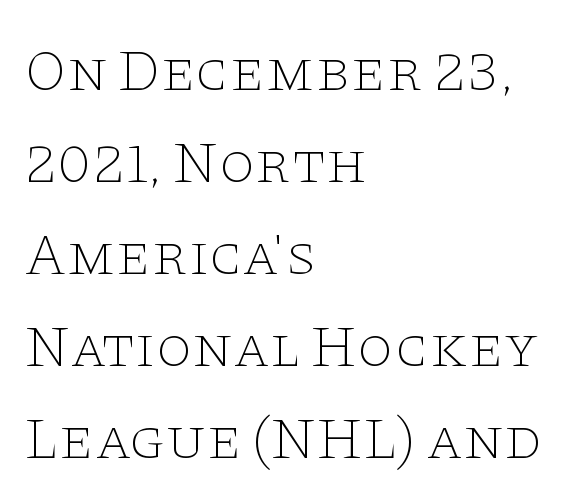
{"serif": "yes", "italic": "no", "bold": "no", "weight": "thin", "width": "wide", "stroke_contrast": "low", "x_height": "large", "monospaced": "no", "underline": "no", "align": "left", "line_spacing": "normal", "line_spacing_ratio": 1.56, "letter_spacing": "normal", "letter_spacing_em": 0.0, "glyph_px": 59}
